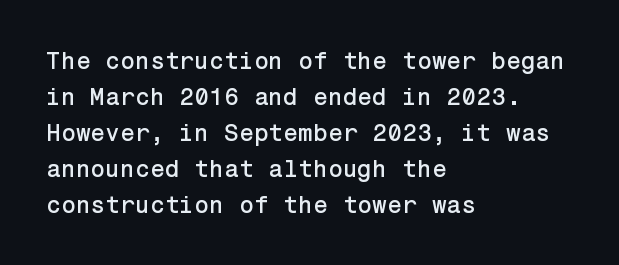
You can tell it's not italic because the verticals are truly vertical. Whoever set this chose a conventional vertical rhythm. The line texture is even and compact thanks to regular tracking. Each row of text sits above clean, open space.
